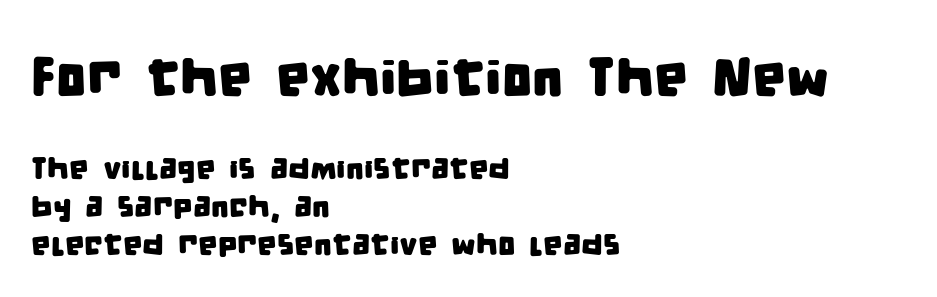
{"serif": "no", "width": "condensed", "stroke_contrast": "low", "x_height": "large", "monospaced": "no", "underline": "no", "align": "left", "line_spacing_ratio": 1.23, "letter_spacing": "normal", "letter_spacing_em": 0.0, "larger_block": "first", "size_ratio": 1.74, "glyph_px": 54}
